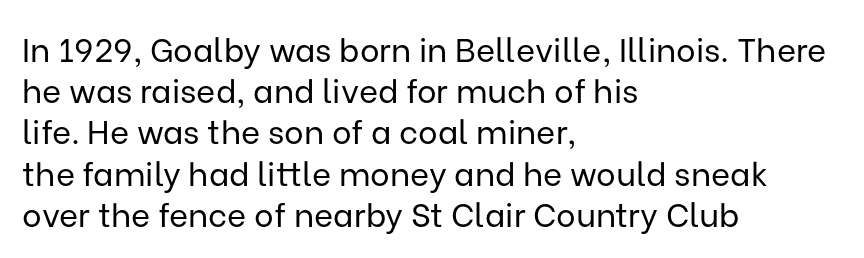
Q: Is the text bold? A: No.
Q: Is the text italic (slanted)? A: No, it is upright.
Q: Is the typeface a serif or a sans-serif typeface? A: Sans-serif.
Q: Is the text underlined? A: No.
Q: How is the paragraph aligned? A: Left-aligned.
Q: Is the spacing between letters normal or unusually wide? A: Normal.
Q: Is the spacing between lines tight, normal or loose? A: Normal.
Q: Width (condensed, normal, or wide)? A: Normal.
Q: Stroke contrast? A: Low.
Q: x-height? A: Medium.
Q: Monospaced? A: No.
